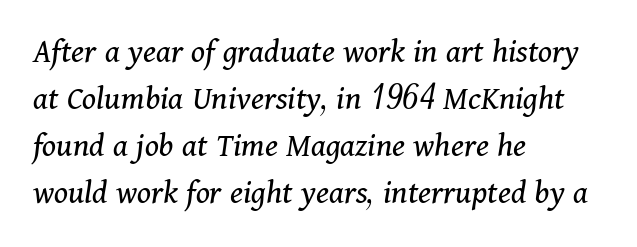
{"serif": "yes", "italic": "yes", "lean": "right", "slant_degrees": 11, "bold": "no", "weight": "regular", "width": "normal", "stroke_contrast": "medium", "x_height": "medium", "monospaced": "no", "underline": "no", "align": "left", "line_spacing": "normal", "line_spacing_ratio": 1.34, "letter_spacing": "normal", "letter_spacing_em": 0.0, "glyph_px": 35}
